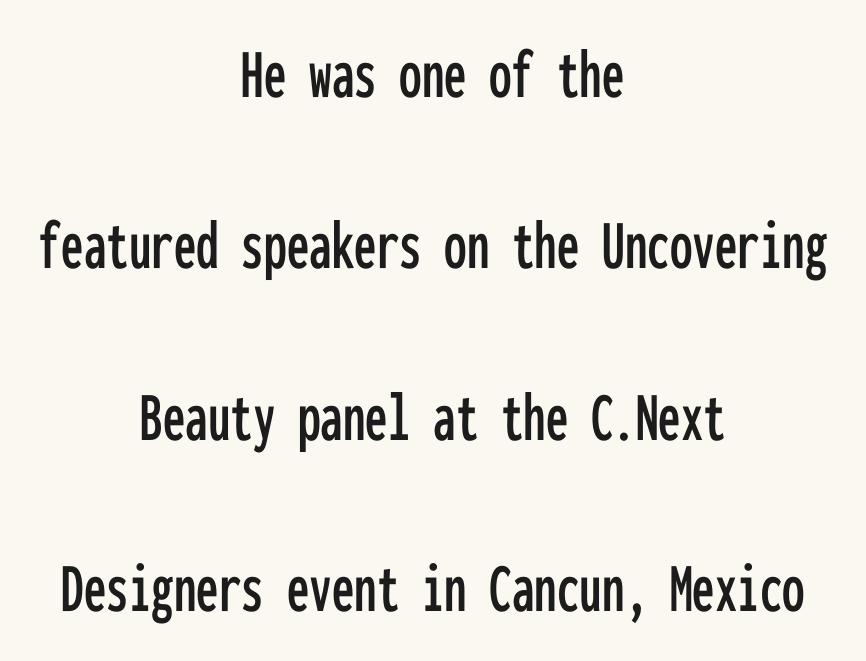
The image shows 72 px condensed sans-serif type, upright, monospaced; set centered, loose line spacing (2.38x), normal letter spacing, not underlined; low stroke contrast and a medium x-height.
